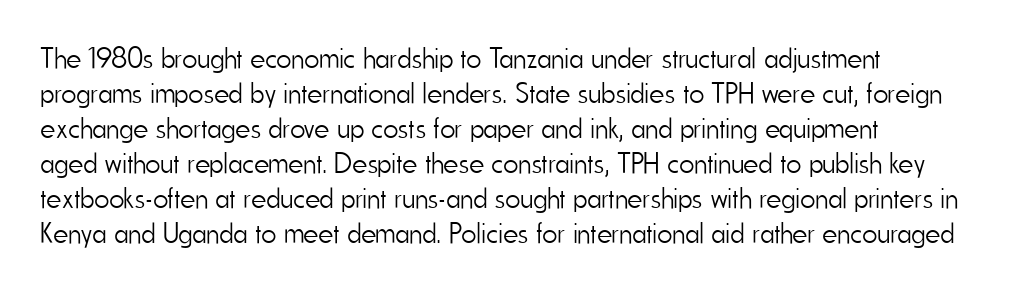
{"serif": "no", "italic": "no", "bold": "no", "weight": "light", "width": "condensed", "stroke_contrast": "low", "x_height": "small", "monospaced": "no", "underline": "no", "line_spacing_ratio": 1.21, "letter_spacing": "normal", "letter_spacing_em": 0.0, "glyph_px": 29}
